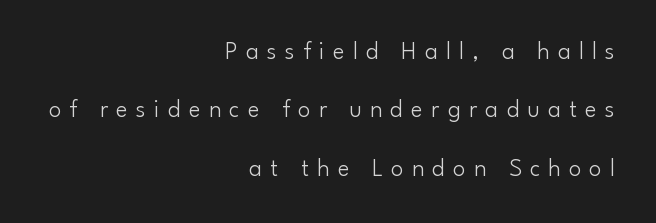
The image shows 25 px text type, upright; set right-aligned, loose line spacing (2.34x), unusually wide letter spacing (+0.33 em), not underlined.
